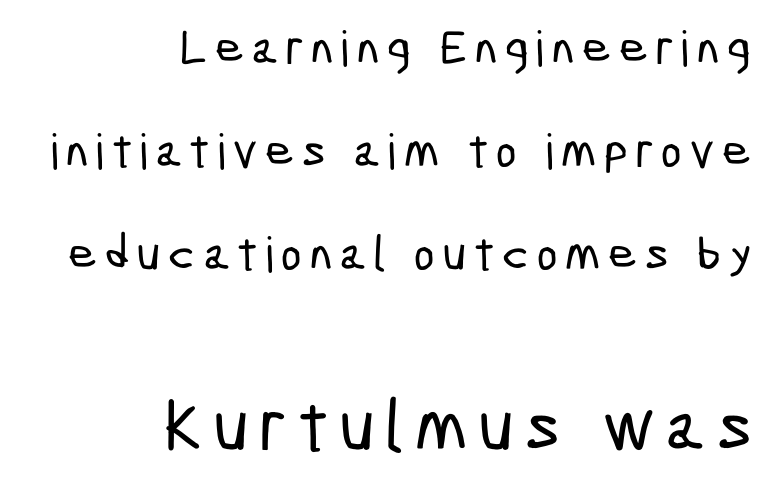
{"serif": "no", "width": "condensed", "stroke_contrast": "low", "x_height": "medium", "monospaced": "no", "underline": "no", "align": "right", "line_spacing": "loose", "line_spacing_ratio": 2.1, "larger_block": "second", "size_ratio": 1.49, "glyph_px": 73}
